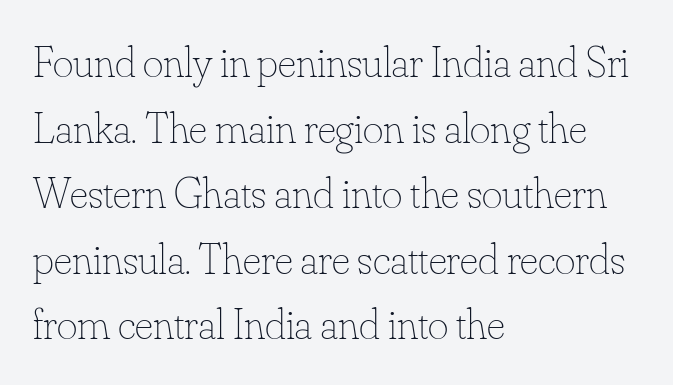
{"italic": "no", "bold": "no", "weight": "thin", "width": "normal", "stroke_contrast": "low", "x_height": "small", "monospaced": "no", "underline": "no", "align": "left", "line_spacing": "normal", "line_spacing_ratio": 1.49, "letter_spacing": "normal", "letter_spacing_em": 0.0, "glyph_px": 44}
